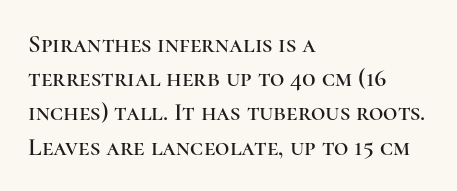
{"italic": "no", "underline": "no", "align": "left", "line_spacing": "normal", "line_spacing_ratio": 1.37, "letter_spacing": "normal", "letter_spacing_em": 0.0, "glyph_px": 25}
